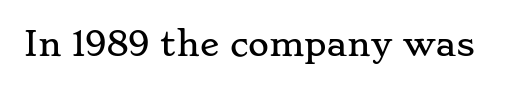
The image shows 32 px wide serif type, upright; set normal letter spacing, not underlined; low stroke contrast and a small x-height.
